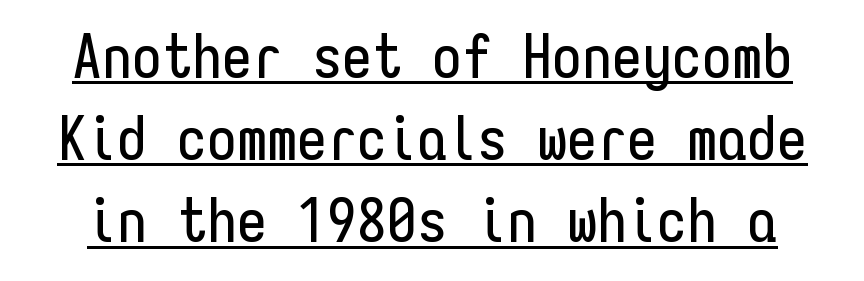
{"serif": "no", "italic": "no", "width": "condensed", "stroke_contrast": "low", "x_height": "medium", "monospaced": "yes", "underline": "yes", "line_spacing": "normal", "line_spacing_ratio": 1.37, "letter_spacing": "normal", "letter_spacing_em": 0.0, "glyph_px": 60}
